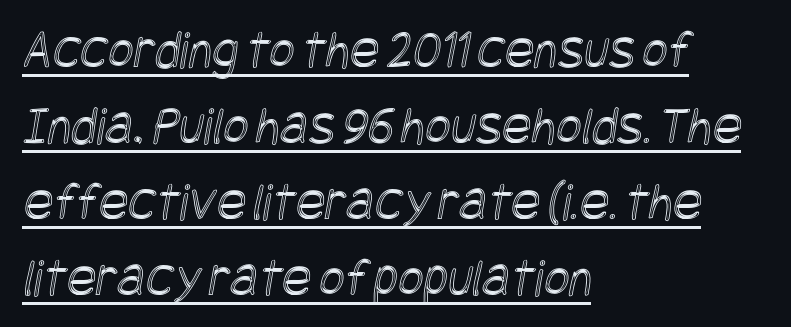
The face used here appears with an underline applied. Rows of type keep a routine distance in the vertical direction. Standard letterfit; no display-style spreading of the glyphs. Left-aligned paragraph, ragged on the right.
